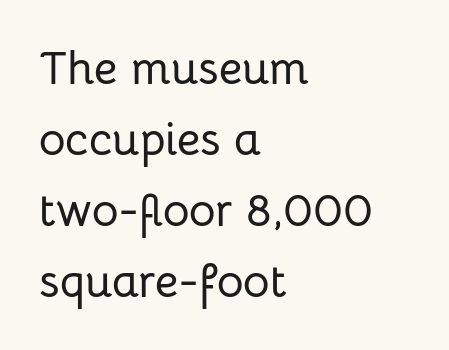
Q: Is the text italic (slanted)? A: No, it is upright.
Q: Is the typeface a serif or a sans-serif typeface? A: Sans-serif.
Q: Is the text underlined? A: No.
Q: How is the paragraph aligned? A: Left-aligned.
Q: Is the spacing between letters normal or unusually wide? A: Normal.
Q: Is the spacing between lines tight, normal or loose? A: Normal.
Q: Width (condensed, normal, or wide)? A: Normal.
Q: Stroke contrast? A: Low.
Q: x-height? A: Medium.
Q: Monospaced? A: No.
